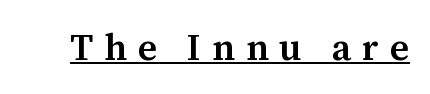
The image shows 37 px semibold serif type, upright; set unusually wide letter spacing (+0.29 em), underlined; medium stroke contrast and a medium x-height.
